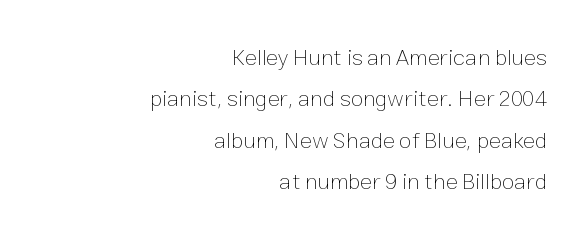
Q: Is the text bold? A: No.
Q: Is the text italic (slanted)? A: No, it is upright.
Q: Is the text underlined? A: No.
Q: How is the paragraph aligned? A: Right-aligned.
Q: Is the spacing between letters normal or unusually wide? A: Normal.
